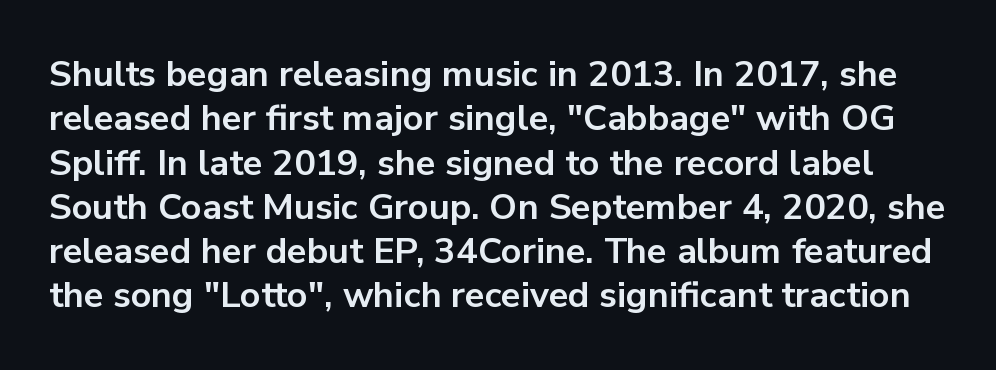
{"serif": "no", "italic": "no", "bold": "yes", "weight": "bold", "width": "normal", "stroke_contrast": "low", "x_height": "medium", "monospaced": "no", "underline": "no", "line_spacing_ratio": 1.23, "letter_spacing": "normal", "letter_spacing_em": 0.0, "glyph_px": 36}
